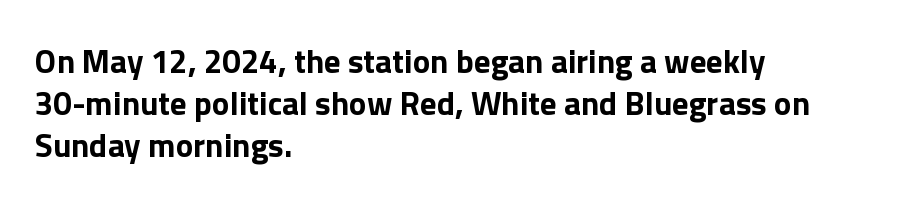
{"serif": "no", "italic": "no", "bold": "yes", "weight": "bold", "width": "normal", "x_height": "medium", "monospaced": "no", "underline": "no", "align": "left", "line_spacing": "normal", "line_spacing_ratio": 1.27, "letter_spacing": "normal", "letter_spacing_em": 0.0, "glyph_px": 33}
